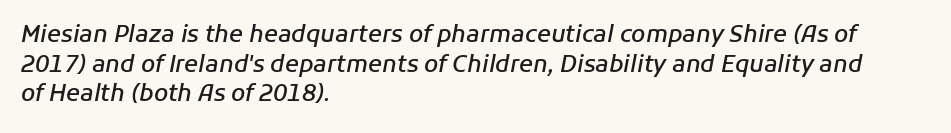
Check under the words: just untouched page. One-word summary of the alignment: left. These lines were composed using italics. Is the type bold? Partly — it's a semibold, heavier than regular but not fully bold.
